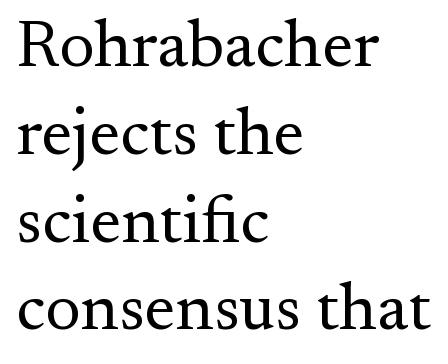
{"serif": "yes", "italic": "no", "bold": "no", "weight": "regular", "width": "normal", "stroke_contrast": "medium", "x_height": "small", "monospaced": "no", "underline": "no", "align": "left", "line_spacing": "normal", "line_spacing_ratio": 1.31, "letter_spacing": "normal", "letter_spacing_em": 0.0, "glyph_px": 67}
